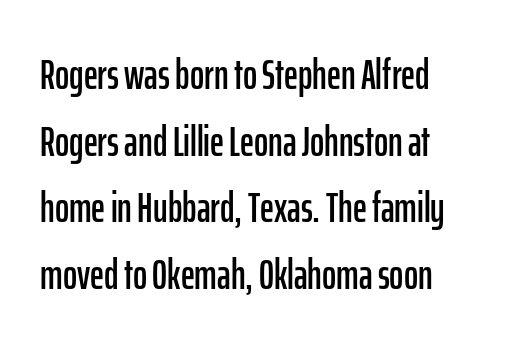
{"serif": "no", "italic": "no", "width": "condensed", "stroke_contrast": "low", "x_height": "medium", "monospaced": "no", "underline": "no", "align": "left", "line_spacing": "normal", "line_spacing_ratio": 1.55, "letter_spacing": "normal", "letter_spacing_em": 0.0, "glyph_px": 43}
